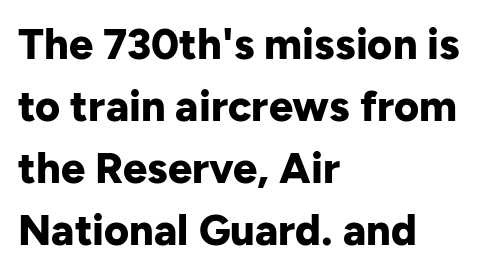
Q: Is the text bold? A: Yes.
Q: Is the text italic (slanted)? A: No, it is upright.
Q: Is the typeface a serif or a sans-serif typeface? A: Sans-serif.
Q: Is the text underlined? A: No.
Q: How is the paragraph aligned? A: Left-aligned.
Q: Is the spacing between letters normal or unusually wide? A: Normal.
Q: Is the spacing between lines tight, normal or loose? A: Normal.
Q: Width (condensed, normal, or wide)? A: Normal.
Q: Stroke contrast? A: Low.
Q: x-height? A: Medium.
Q: Monospaced? A: No.
